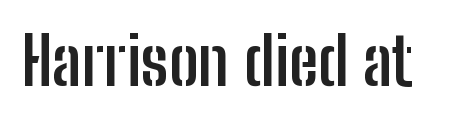
Q: Is the text bold? A: Yes.
Q: Is the text italic (slanted)? A: No, it is upright.
Q: Is the typeface a serif or a sans-serif typeface? A: Sans-serif.
Q: Is the text underlined? A: No.
Q: Is the spacing between letters normal or unusually wide? A: Normal.
Q: Width (condensed, normal, or wide)? A: Condensed.
Q: Stroke contrast? A: Low.
Q: x-height? A: Medium.
Q: Monospaced? A: No.
